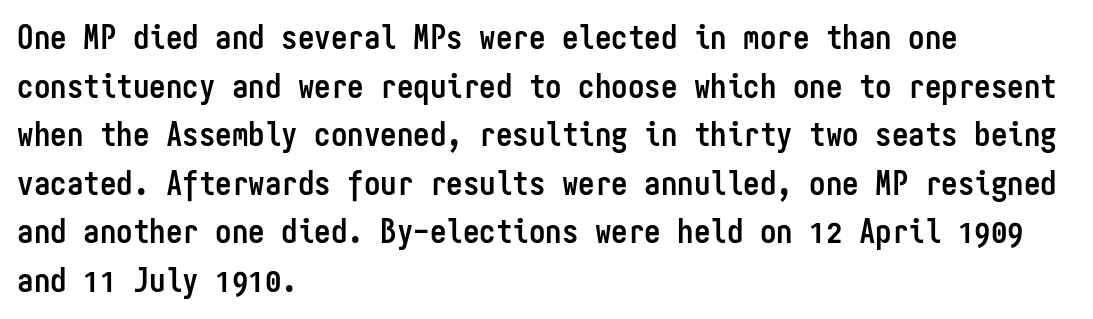
{"serif": "no", "italic": "no", "bold": "yes", "weight": "semibold", "width": "condensed", "stroke_contrast": "low", "x_height": "medium", "monospaced": "yes", "underline": "no", "align": "left", "line_spacing": "normal", "line_spacing_ratio": 1.47, "letter_spacing": "normal", "letter_spacing_em": 0.0, "glyph_px": 33}
